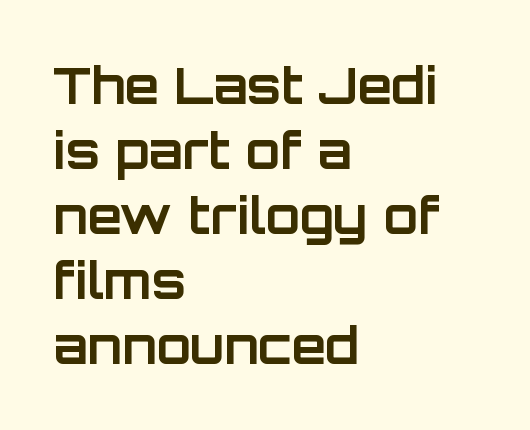
{"serif": "no", "italic": "no", "bold": "yes", "weight": "bold", "width": "normal", "stroke_contrast": "low", "x_height": "large", "monospaced": "no", "underline": "no", "align": "left", "line_spacing": "normal", "line_spacing_ratio": 1.3, "letter_spacing": "normal", "letter_spacing_em": 0.0, "glyph_px": 50}
